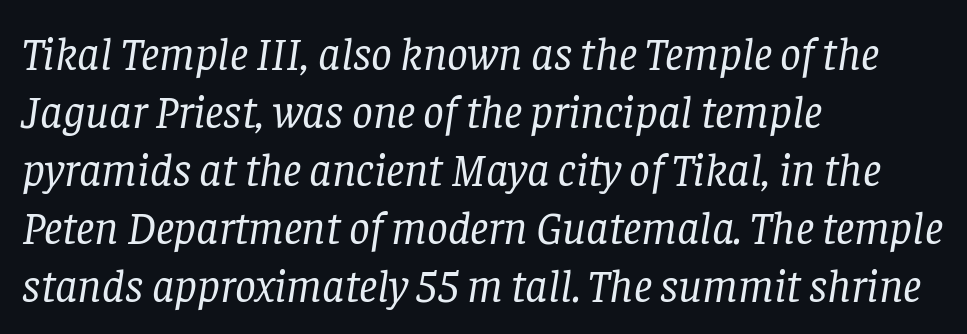
Q: Is the text bold? A: No.
Q: Is the text italic (slanted)? A: Yes, it leans right by about 8 degrees.
Q: Is the typeface a serif or a sans-serif typeface? A: Serif.
Q: Is the text underlined? A: No.
Q: How is the paragraph aligned? A: Left-aligned.
Q: Is the spacing between letters normal or unusually wide? A: Normal.
Q: Is the spacing between lines tight, normal or loose? A: Normal.
Q: Width (condensed, normal, or wide)? A: Normal.
Q: Stroke contrast? A: Low.
Q: x-height? A: Large.
Q: Monospaced? A: No.
